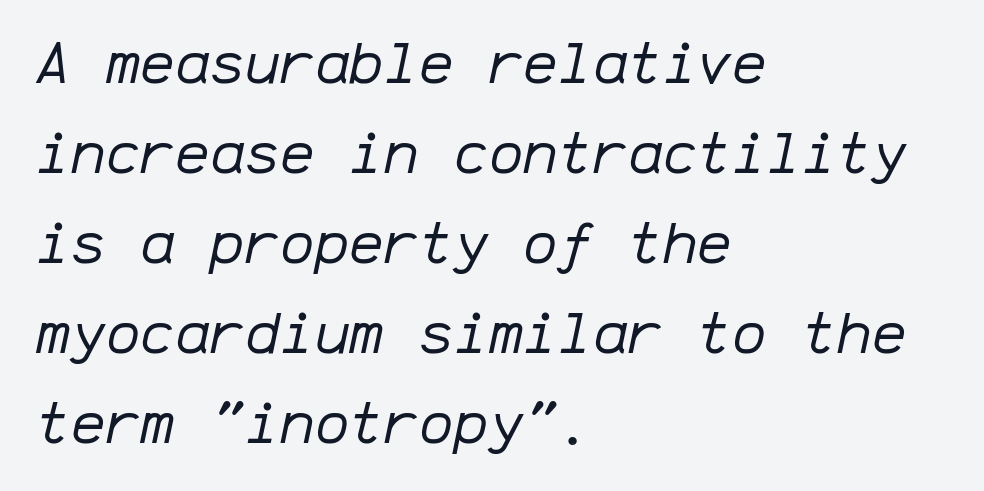
{"italic": "yes", "lean": "right", "slant_degrees": 12, "bold": "no", "weight": "regular", "width": "normal", "stroke_contrast": "low", "x_height": "medium", "monospaced": "yes", "underline": "no", "align": "left", "line_spacing": "normal", "line_spacing_ratio": 1.55, "letter_spacing": "normal", "letter_spacing_em": 0.0, "glyph_px": 58}
